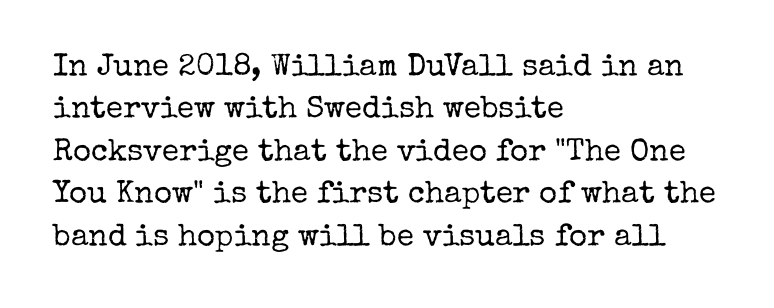
This rendering uses left alignment, leaving the right contour irregular. These lines are composed in type with serifs. The rendering uses natural spacing where letterforms have individual widths. Type without underlining.
